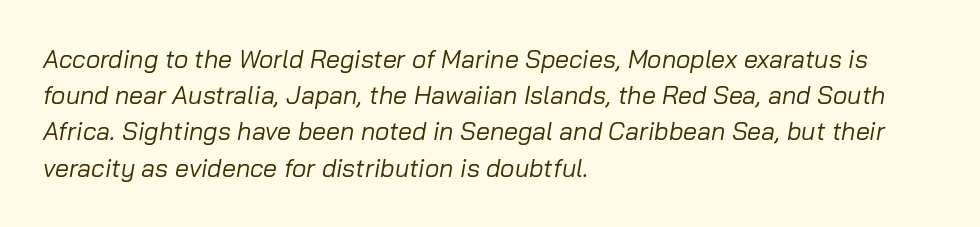
The image shows 25 px text type, italic (leaning right); set left-aligned, normal line spacing (1.45x), normal letter spacing, not underlined.
